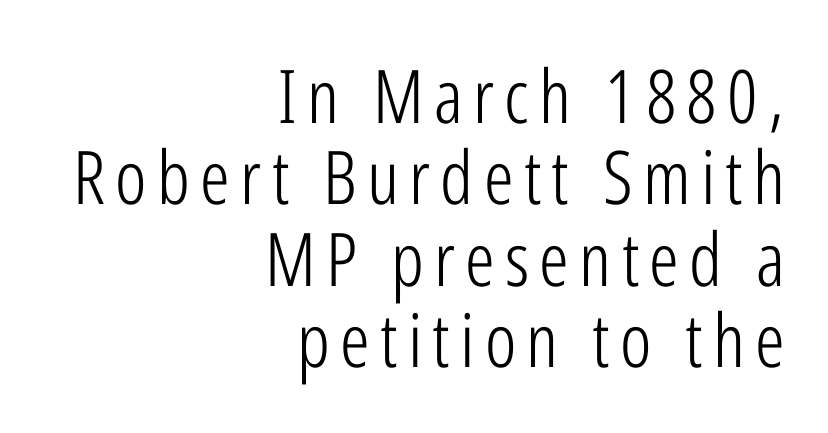
This rendering employs a face without finishing strokes, i.e., a sans-serif. A bare baseline throughout the passage. Characters remain perfectly vertical along every line. Leftover space on each line is placed entirely before the opening word. These lines huddle together more closely than default settings would place them. Nothing heavy about these letters — not bold at all.
